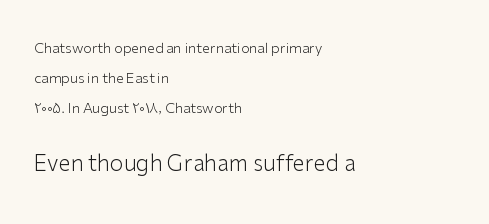
Counters stay open thanks to moderate or lighter strokes. Short and long lines alike share a common starting point at left. Which chunk is bigger? The second one — the bottom block dwarfs the top. Ascenders rise straight up at ninety degrees. Caption: standard tracking, unaltered.
